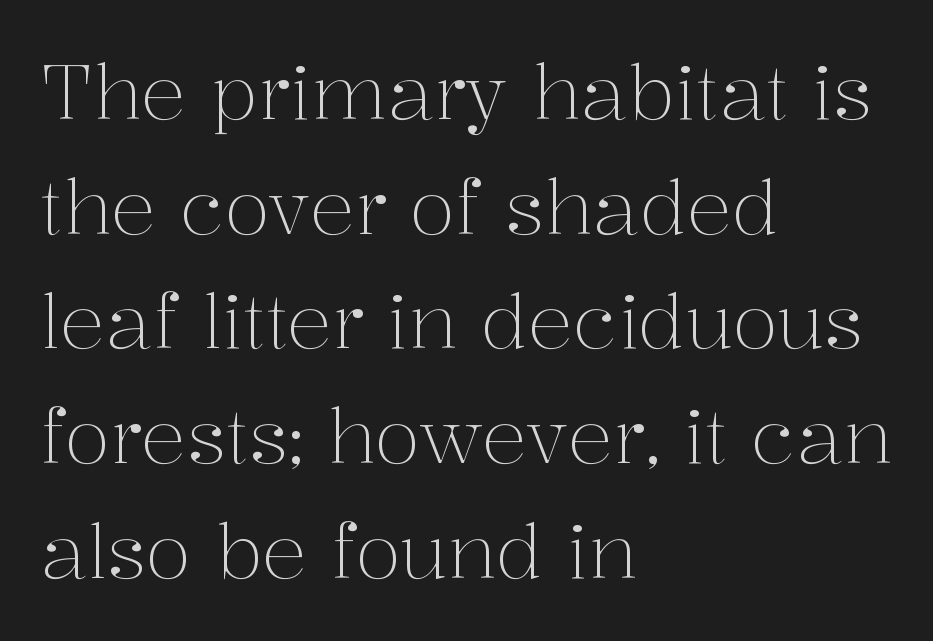
{"serif": "yes", "italic": "no", "bold": "no", "weight": "light", "width": "normal", "stroke_contrast": "medium", "x_height": "medium", "monospaced": "no", "underline": "no", "align": "left", "line_spacing": "normal", "line_spacing_ratio": 1.53, "letter_spacing": "normal", "letter_spacing_em": 0.0, "glyph_px": 75}
